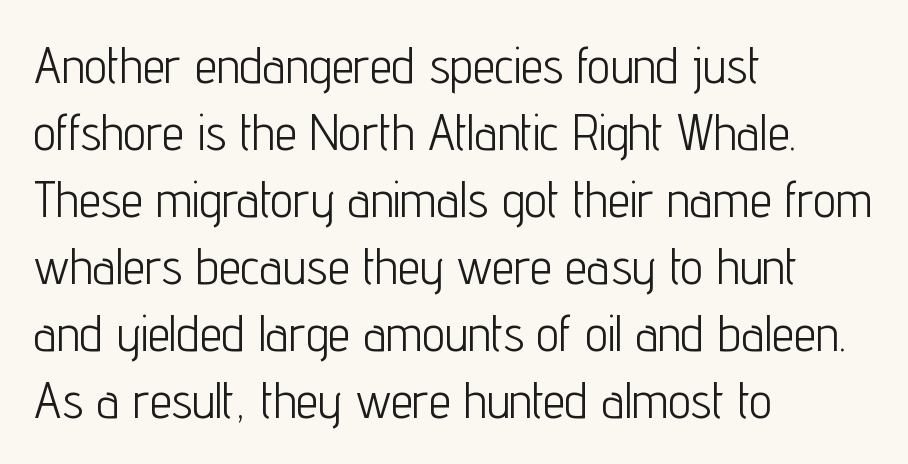
The image shows 50 px light, condensed sans-serif type, upright; set left-aligned, normal line spacing (1.34x), normal letter spacing, not underlined; low stroke contrast and a medium x-height.
